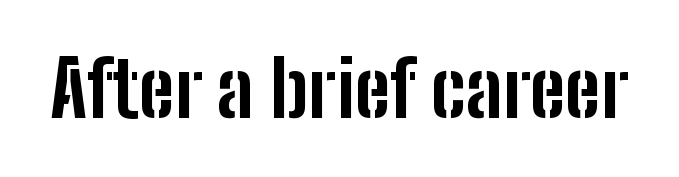
The image shows 77 px bold, condensed sans-serif type, upright; set normal letter spacing, not underlined; low stroke contrast and a medium x-height.
